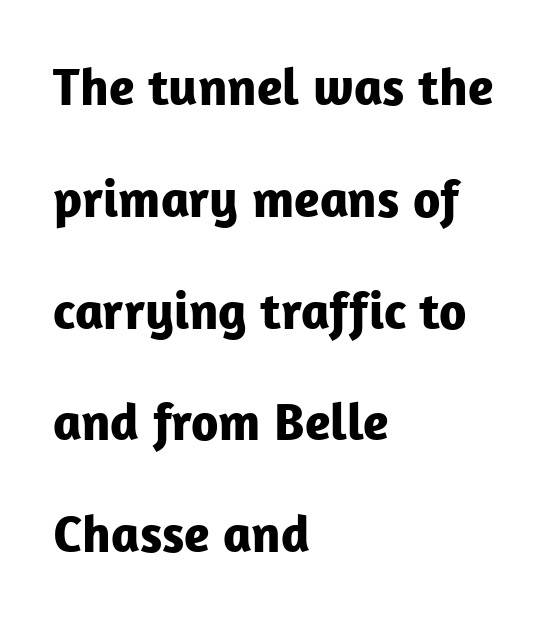
{"serif": "no", "italic": "no", "bold": "yes", "weight": "bold", "width": "normal", "stroke_contrast": "low", "x_height": "medium", "monospaced": "no", "underline": "no", "align": "left", "line_spacing": "loose", "line_spacing_ratio": 2.11, "letter_spacing": "normal", "letter_spacing_em": 0.0, "glyph_px": 53}
